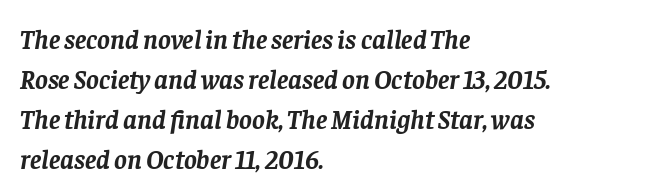
{"italic": "yes", "lean": "right", "slant_degrees": 8, "bold": "yes", "underline": "no", "align": "left", "line_spacing": "normal", "line_spacing_ratio": 1.48, "letter_spacing": "normal", "letter_spacing_em": 0.0, "glyph_px": 27}
